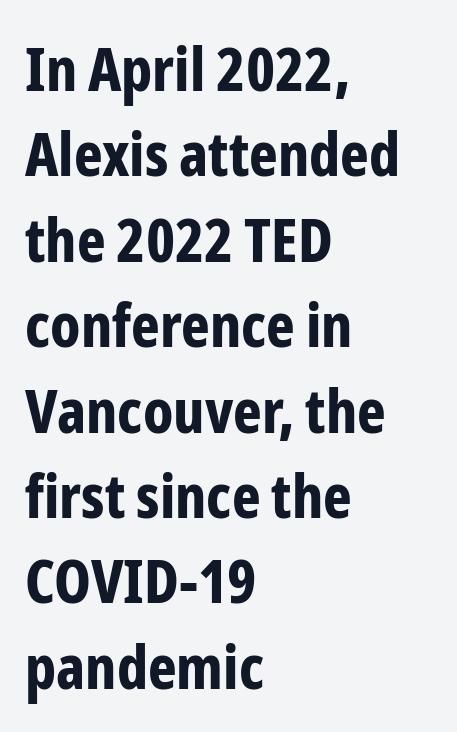
Q: Is the text bold? A: Yes.
Q: Is the text italic (slanted)? A: No, it is upright.
Q: Is the typeface a serif or a sans-serif typeface? A: Sans-serif.
Q: Is the text underlined? A: No.
Q: How is the paragraph aligned? A: Left-aligned.
Q: Is the spacing between letters normal or unusually wide? A: Normal.
Q: Is the spacing between lines tight, normal or loose? A: Normal.
Q: Width (condensed, normal, or wide)? A: Condensed.
Q: Stroke contrast? A: Low.
Q: x-height? A: Medium.
Q: Monospaced? A: No.
